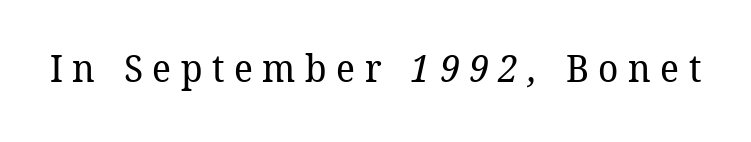
{"serif": "yes", "bold": "no", "weight": "regular", "width": "normal", "stroke_contrast": "low", "x_height": "medium", "monospaced": "no", "underline": "no", "letter_spacing": "wide", "letter_spacing_em": 0.25, "glyph_px": 38}
